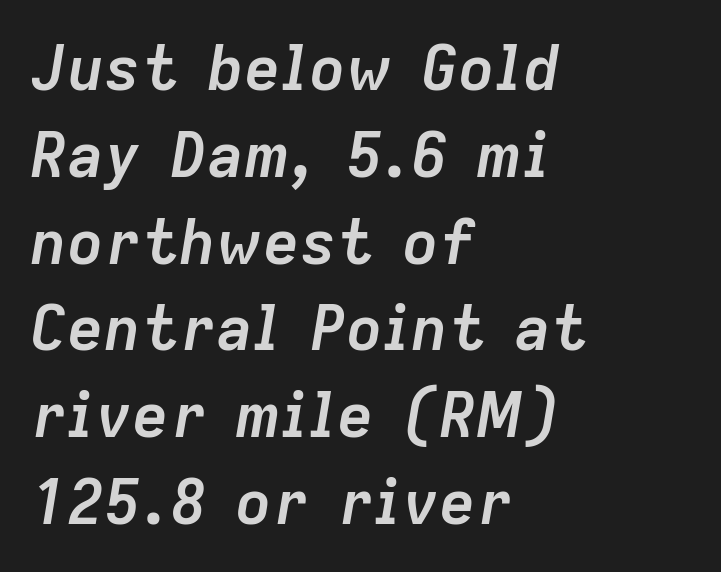
Posture: slanted. Every row of glyphs begins at an identical x-position on the left. Evenly set lines give the paragraph a standard silhouette. Bare-footed words on every line. The letterforms sit shoulder to shoulder at normal distance.
